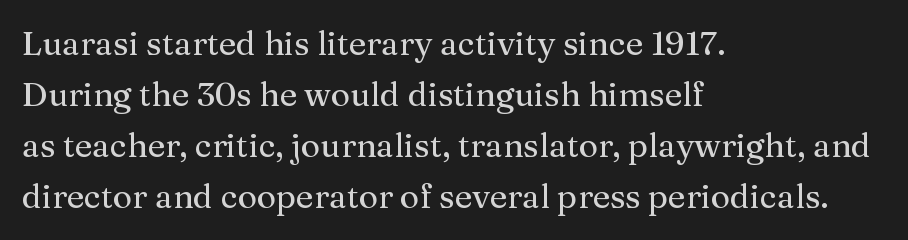
{"serif": "yes", "italic": "no", "width": "normal", "stroke_contrast": "medium", "x_height": "medium", "monospaced": "no", "underline": "no", "align": "left", "line_spacing": "normal", "line_spacing_ratio": 1.55, "letter_spacing": "normal", "letter_spacing_em": 0.0, "glyph_px": 33}
